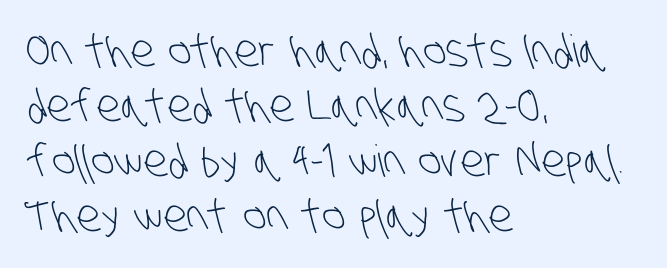
Standard letterfit; no display-style spreading of the glyphs. Line spacing here is normal. The glyphs in this specimen are sans serif. In CSS terms this would be text-align: left. The cut favours lightness, reaching ordinary text weight at its darkest. Decoration check: the copy has no underline.
